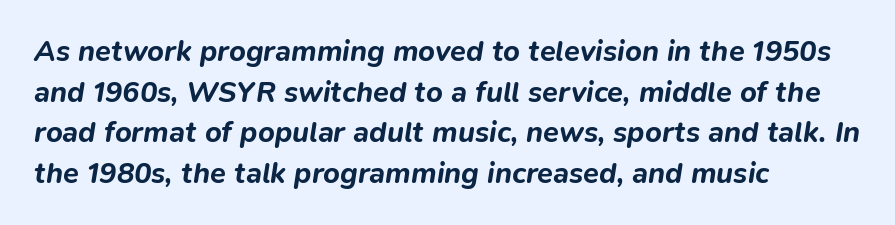
Q: Is the text bold? A: Yes.
Q: Is the text italic (slanted)? A: Yes, it leans right by about 9 degrees.
Q: Is the text underlined? A: No.
Q: How is the paragraph aligned? A: Left-aligned.
Q: Is the spacing between letters normal or unusually wide? A: Normal.
Q: Is the spacing between lines tight, normal or loose? A: Normal.
Q: Width (condensed, normal, or wide)? A: Normal.
Q: Stroke contrast? A: Low.
Q: x-height? A: Medium.
Q: Monospaced? A: No.
